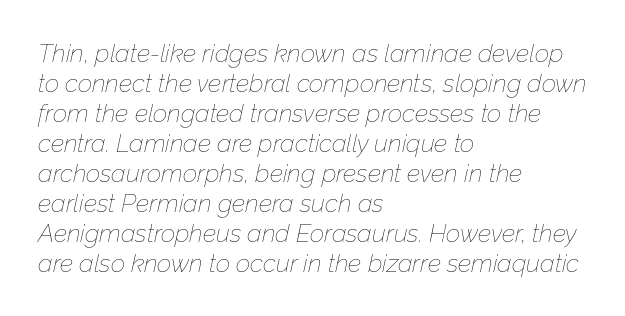
The text block is weighted toward the left margin, trailing off unevenly rightward. Nothing heavy about these letters — not bold at all. Observe the ordinary spacing: letters are neighbours, not strangers. A bare baseline throughout the passage. Yep, that's italic — everything's leaning.
